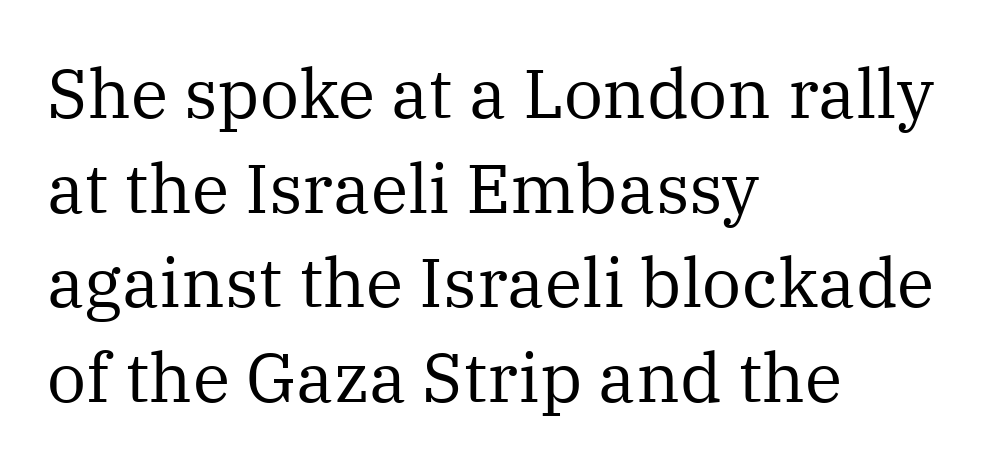
Is the stroke heavy? The answer is a plain regular-or-lighter. Each line starts at the same left margin while the right side varies. Letters rest on an invisible, unmarked baseline. In terms of posture, this sample is upright. Are there feet on the stems? There are — it's a serif. Inter-character spacing is left at the font's built-in metrics.
